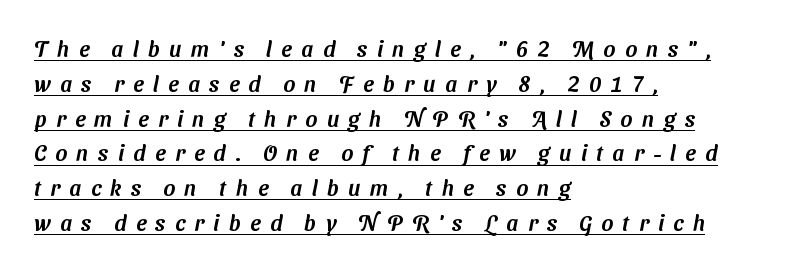
Horizontal bands of white between lines are of average thickness. Is the block centered? No — it sits flush against the left margin. In designer terms, the underline attribute is active on this setting. Each word looks stretched out because of the extra space between its letters.
